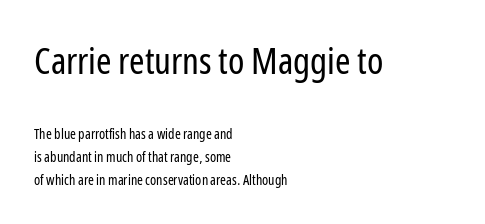
{"serif": "no", "italic": "no", "bold": "no", "weight": "regular", "width": "condensed", "stroke_contrast": "low", "x_height": "medium", "monospaced": "no", "underline": "no", "align": "left", "line_spacing": "normal", "line_spacing_ratio": 1.63, "letter_spacing": "normal", "letter_spacing_em": 0.0, "larger_block": "first", "size_ratio": 2.64, "glyph_px": 37}
